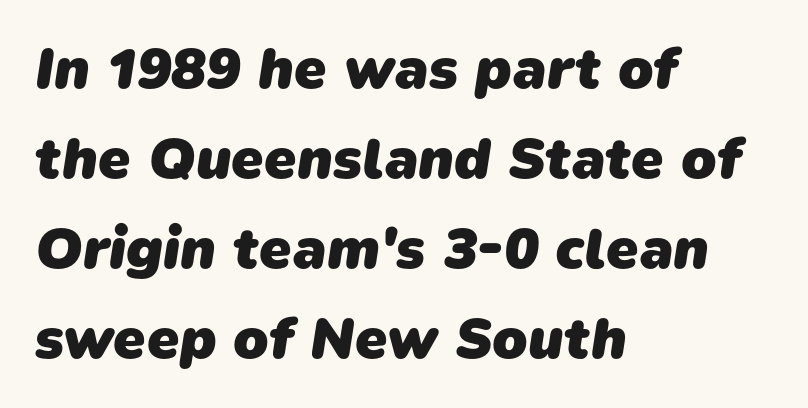
{"serif": "no", "bold": "yes", "weight": "heavy", "width": "normal", "stroke_contrast": "low", "x_height": "medium", "monospaced": "no", "underline": "no", "align": "left", "line_spacing": "normal", "line_spacing_ratio": 1.55, "letter_spacing": "normal", "letter_spacing_em": 0.0, "glyph_px": 58}
